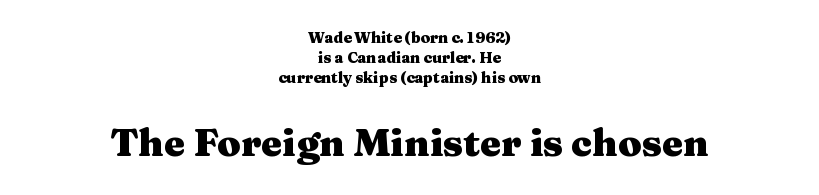
The image shows 38 px heavy, wide serif type, upright; set centered, normal line spacing (1.33x), normal letter spacing, not underlined; the second (bottom) block is 2.53x larger; medium stroke contrast and a medium x-height.
